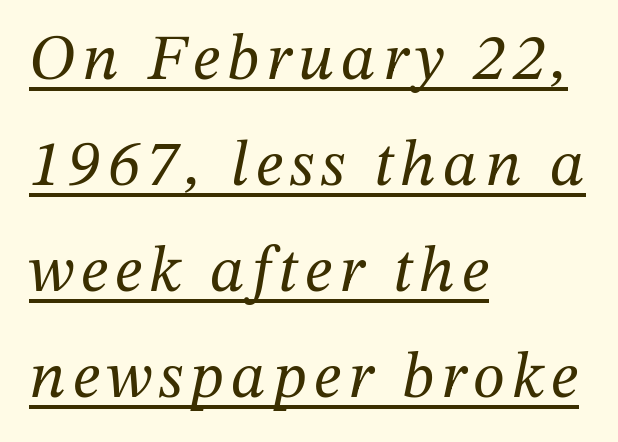
{"serif": "yes", "italic": "yes", "lean": "right", "slant_degrees": 12, "bold": "no", "weight": "regular", "width": "normal", "stroke_contrast": "medium", "x_height": "medium", "monospaced": "no", "underline": "yes", "align": "left", "line_spacing": "normal", "line_spacing_ratio": 1.63, "glyph_px": 65}
